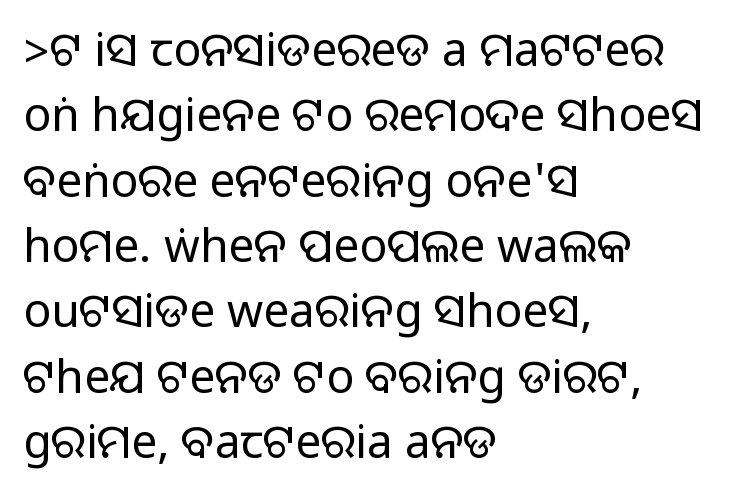
Font category for this specimen: sans-serif. The foot of each line stays bare and open. The line texture is even and compact thanks to regular tracking. Regarding leading, the lines here are spaced in the standard way.
